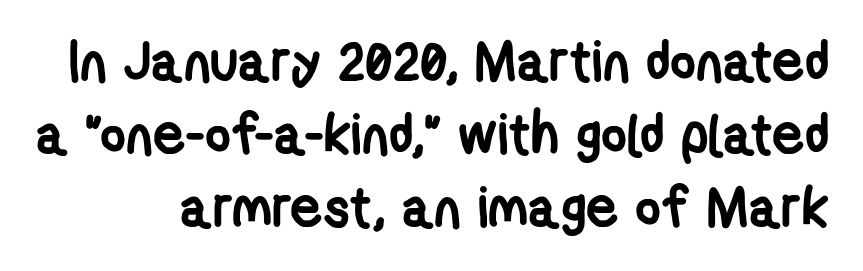
Q: Is the text bold? A: Yes.
Q: Is the typeface a serif or a sans-serif typeface? A: Sans-serif.
Q: Is the text underlined? A: No.
Q: Is the spacing between letters normal or unusually wide? A: Normal.
Q: Is the spacing between lines tight, normal or loose? A: Normal.
Q: Width (condensed, normal, or wide)? A: Condensed.
Q: Stroke contrast? A: Low.
Q: x-height? A: Medium.
Q: Monospaced? A: No.
